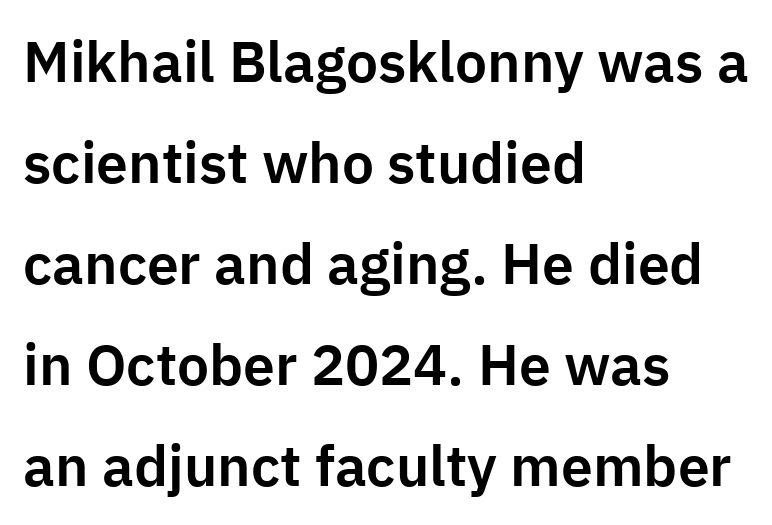
Q: Is the text italic (slanted)? A: No, it is upright.
Q: Is the typeface a serif or a sans-serif typeface? A: Sans-serif.
Q: Is the text underlined? A: No.
Q: How is the paragraph aligned? A: Left-aligned.
Q: Is the spacing between letters normal or unusually wide? A: Normal.
Q: Width (condensed, normal, or wide)? A: Normal.
Q: Stroke contrast? A: Low.
Q: x-height? A: Medium.
Q: Monospaced? A: No.
